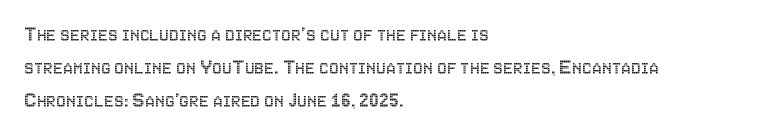
Q: Is the text italic (slanted)? A: No, it is upright.
Q: Is the text underlined? A: No.
Q: How is the paragraph aligned? A: Left-aligned.
Q: Is the spacing between letters normal or unusually wide? A: Normal.
Q: Is the spacing between lines tight, normal or loose? A: Normal.
